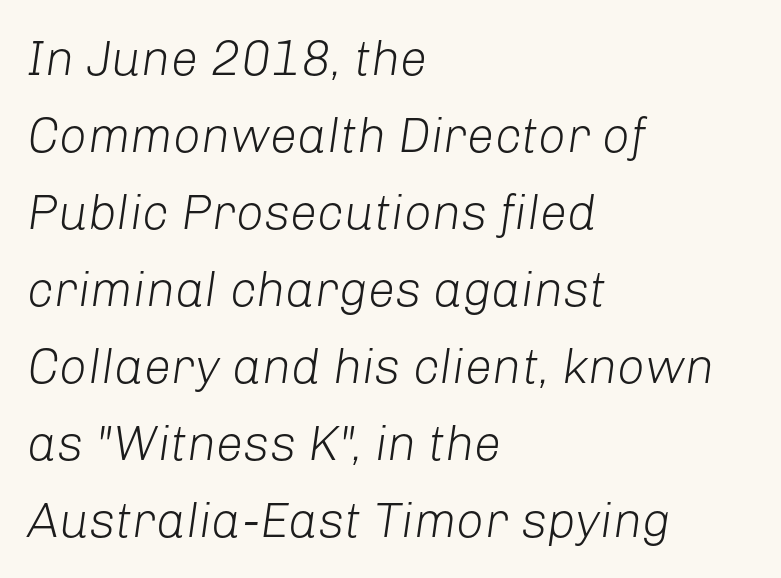
Just letters on the line, the space beneath them empty. No extra tracking has been applied to these lines. The space between consecutive lines is moderate. A light-to-regular cut is what we see here. If you drew a ruler down the left edge, every line would touch it. The rendering uses natural spacing where letterforms have individual widths.
